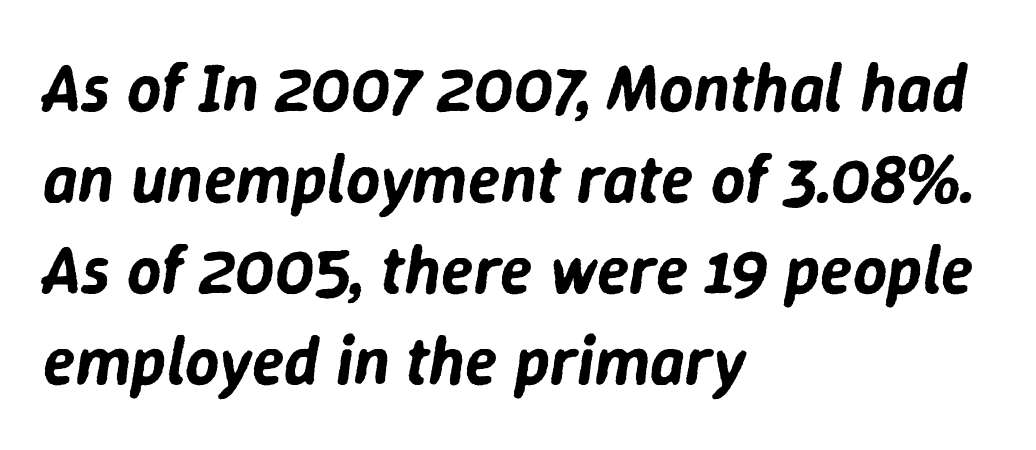
The image shows 67 px text type, italic (leaning right); set left-aligned, normal line spacing (1.36x), normal letter spacing, not underlined; low stroke contrast and a medium x-height.
